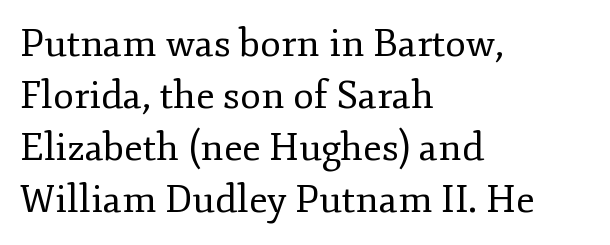
Quick note: interline space is typical. The ragged edge is on the right, which tells us the setting is flush left. Look at the bottom of the vertical strokes: they flare into serifs here. Weight: not bold — regular or lighter.
